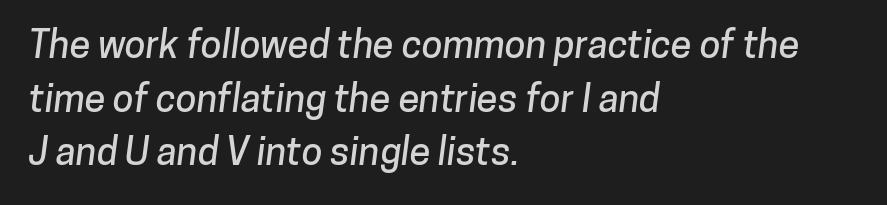
Q: Is the typeface a serif or a sans-serif typeface? A: Sans-serif.
Q: Is the text underlined? A: No.
Q: How is the paragraph aligned? A: Left-aligned.
Q: Is the spacing between letters normal or unusually wide? A: Normal.
Q: Is the spacing between lines tight, normal or loose? A: Normal.
Q: Width (condensed, normal, or wide)? A: Normal.
Q: Stroke contrast? A: Low.
Q: x-height? A: Medium.
Q: Monospaced? A: No.
